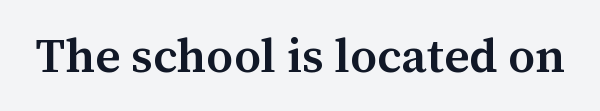
The image shows 48 px semibold serif type, upright; set normal letter spacing, not underlined; medium stroke contrast and a medium x-height.
